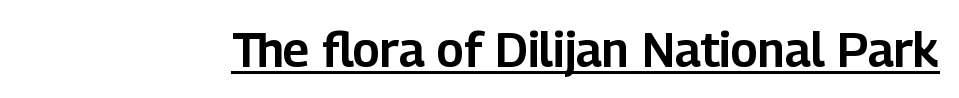
The image shows 48 px sans-serif type, upright; set normal letter spacing, underlined; low stroke contrast and a medium x-height.
